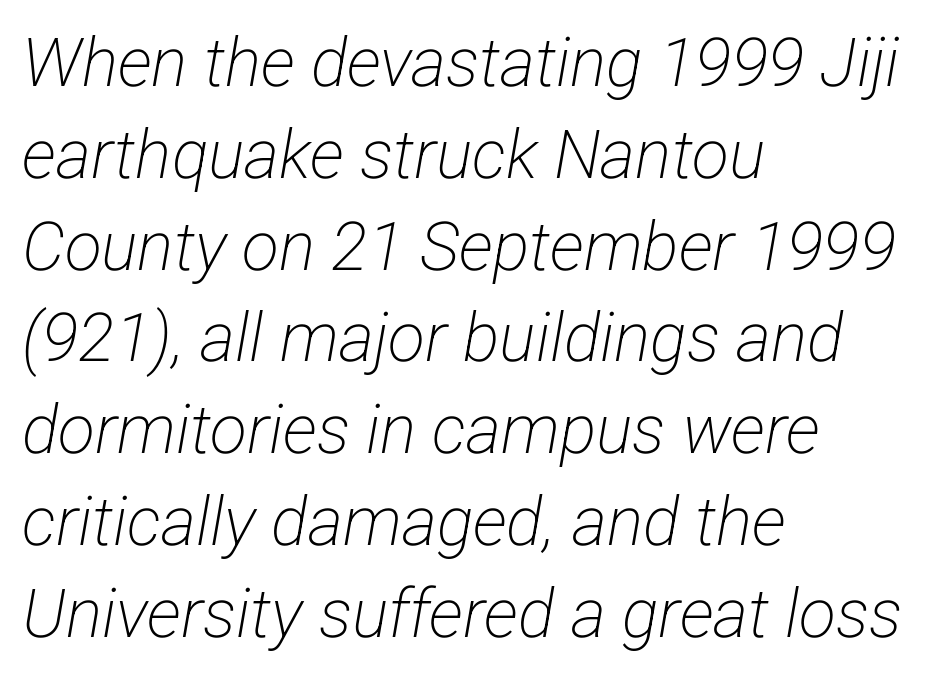
{"serif": "no", "bold": "no", "weight": "light", "width": "condensed", "stroke_contrast": "low", "x_height": "medium", "monospaced": "no", "underline": "no", "align": "left", "line_spacing": "normal", "line_spacing_ratio": 1.35, "letter_spacing": "normal", "letter_spacing_em": 0.0, "glyph_px": 68}
